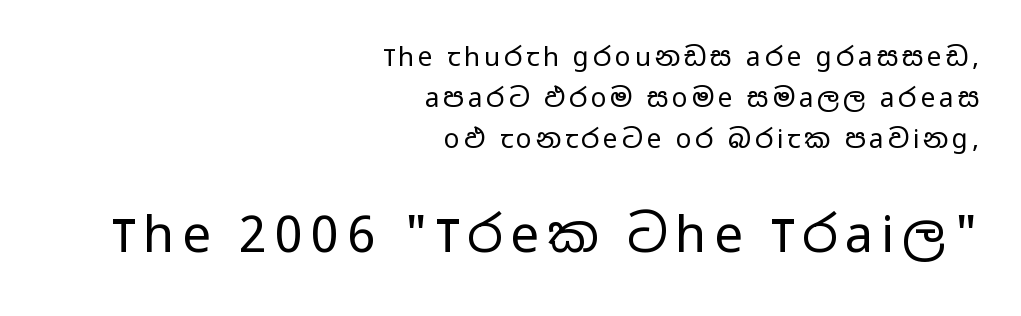
{"serif": "no", "italic": "no", "bold": "no", "weight": "regular", "width": "wide", "stroke_contrast": "low", "x_height": "medium", "monospaced": "no", "underline": "no", "align": "right", "line_spacing": "normal", "line_spacing_ratio": 1.57, "larger_block": "second", "size_ratio": 1.96, "glyph_px": 51}
